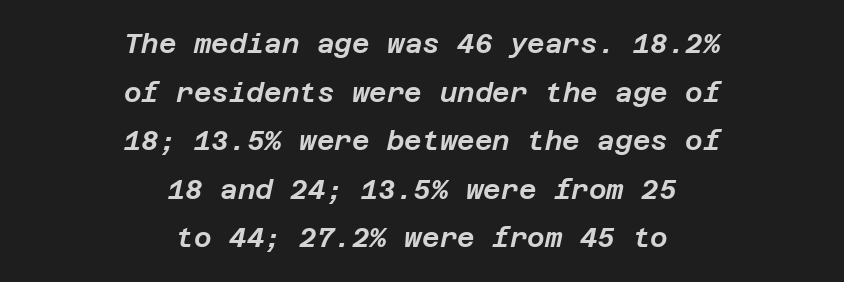
{"italic": "yes", "lean": "right", "slant_degrees": 12, "underline": "no", "align": "center", "line_spacing_ratio": 1.8, "letter_spacing": "normal", "letter_spacing_em": 0.0, "glyph_px": 27}
